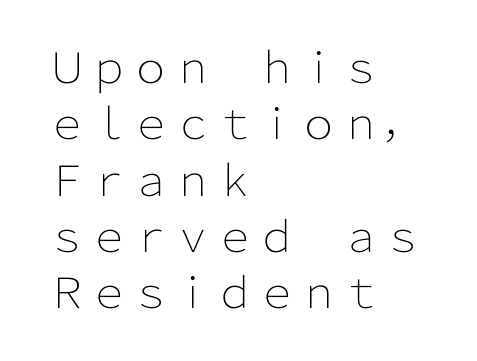
Q: Is the text bold? A: No.
Q: Is the text italic (slanted)? A: No, it is upright.
Q: Is the typeface a serif or a sans-serif typeface? A: Sans-serif.
Q: Is the text underlined? A: No.
Q: How is the paragraph aligned? A: Left-aligned.
Q: Is the spacing between letters normal or unusually wide? A: Normal.
Q: Is the spacing between lines tight, normal or loose? A: Normal.
Q: Width (condensed, normal, or wide)? A: Normal.
Q: Stroke contrast? A: Low.
Q: x-height? A: Medium.
Q: Monospaced? A: No.
